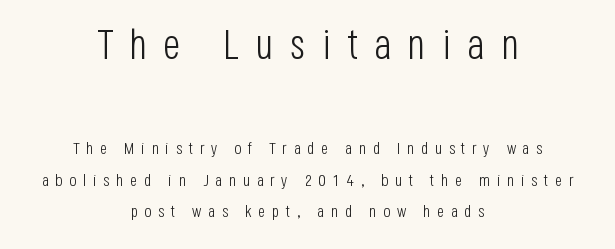
The image shows 42 px light, condensed sans-serif type, upright; set centered, line spacing 1.88x, unusually wide letter spacing (+0.39 em), not underlined; the first (top) block is 2.47x larger; low stroke contrast and a large x-height.
